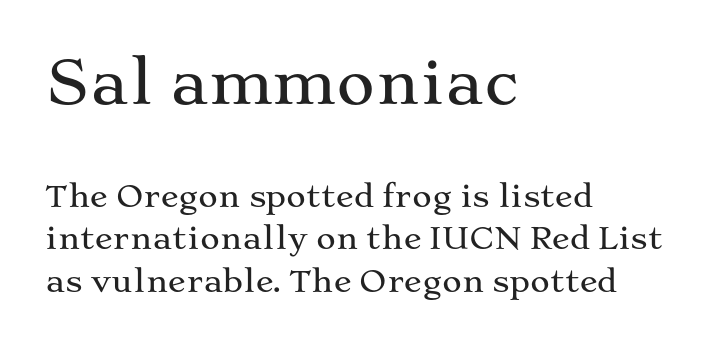
{"serif": "yes", "italic": "no", "width": "wide", "stroke_contrast": "medium", "x_height": "medium", "monospaced": "no", "underline": "no", "align": "left", "line_spacing": "normal", "line_spacing_ratio": 1.43, "letter_spacing": "normal", "letter_spacing_em": 0.0, "larger_block": "first", "size_ratio": 1.97, "glyph_px": 59}
